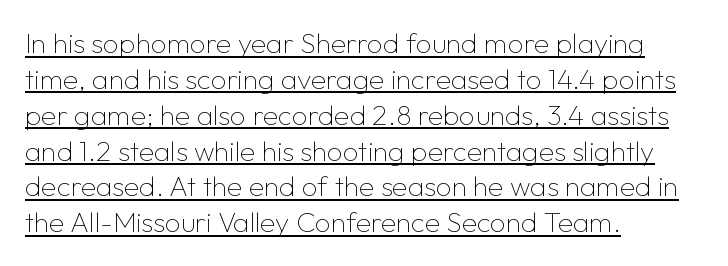
Q: Is the text bold? A: No.
Q: Is the text italic (slanted)? A: No, it is upright.
Q: Is the typeface a serif or a sans-serif typeface? A: Sans-serif.
Q: Is the text underlined? A: Yes.
Q: How is the paragraph aligned? A: Left-aligned.
Q: Is the spacing between letters normal or unusually wide? A: Normal.
Q: Is the spacing between lines tight, normal or loose? A: Normal.
Q: Width (condensed, normal, or wide)? A: Normal.
Q: Stroke contrast? A: Low.
Q: x-height? A: Medium.
Q: Monospaced? A: No.
